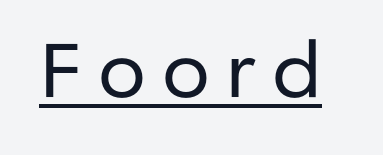
{"serif": "no", "italic": "no", "bold": "no", "weight": "regular", "width": "normal", "stroke_contrast": "low", "x_height": "medium", "monospaced": "no", "underline": "yes", "letter_spacing": "wide", "letter_spacing_em": 0.21, "glyph_px": 76}
